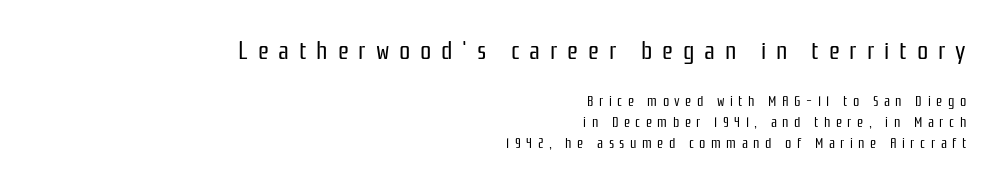
{"italic": "no", "bold": "no", "underline": "no", "align": "right", "line_spacing": "normal", "line_spacing_ratio": 1.49, "letter_spacing": "wide", "letter_spacing_em": 0.39, "larger_block": "first", "size_ratio": 1.79, "glyph_px": 25}
